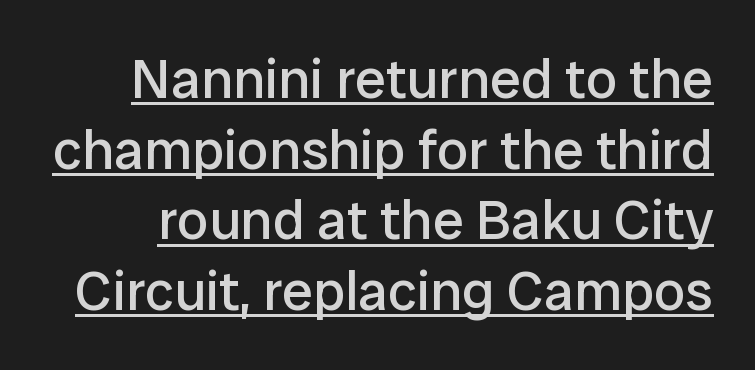
The image shows 56 px regular-weight sans-serif type, upright; set normal line spacing (1.26x), normal letter spacing, underlined; low stroke contrast and a medium x-height.
